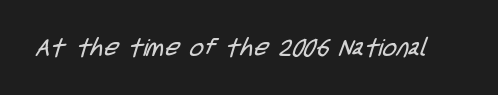
Rule under the text: the space is simply empty. What stands out about the letter spacing? Nothing — it is the standard amount. Think standard paragraph weight, or any step lighter than that.
